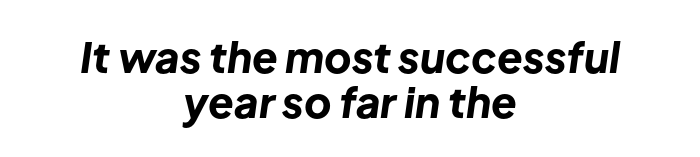
Q: Is the text bold? A: Yes.
Q: Is the text italic (slanted)? A: Yes, it leans right by about 8 degrees.
Q: Is the text underlined? A: No.
Q: How is the paragraph aligned? A: Centered.
Q: Is the spacing between letters normal or unusually wide? A: Normal.
Q: Is the spacing between lines tight, normal or loose? A: Tight.
Q: Width (condensed, normal, or wide)? A: Normal.
Q: Stroke contrast? A: Low.
Q: x-height? A: Medium.
Q: Monospaced? A: No.
